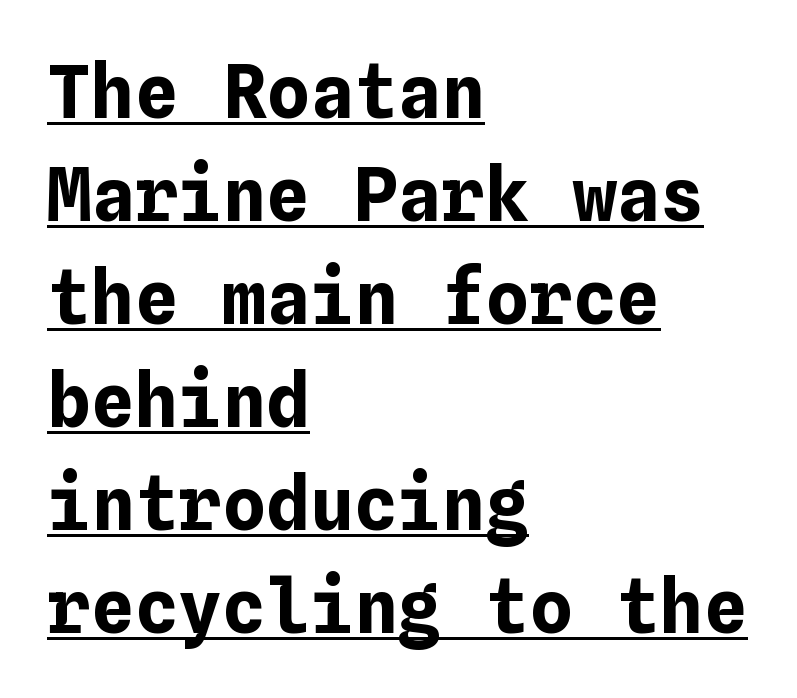
A normal amount of white space separates one row of letters from the next. Emphasis by weight is at full strength: bold. Glance below the letters and you will spot a drawn line. If you drew a line through each stem, it would be perfectly vertical. The passage is arranged the way most books set body copy — flush left. No extra tracking has been applied to these lines.
